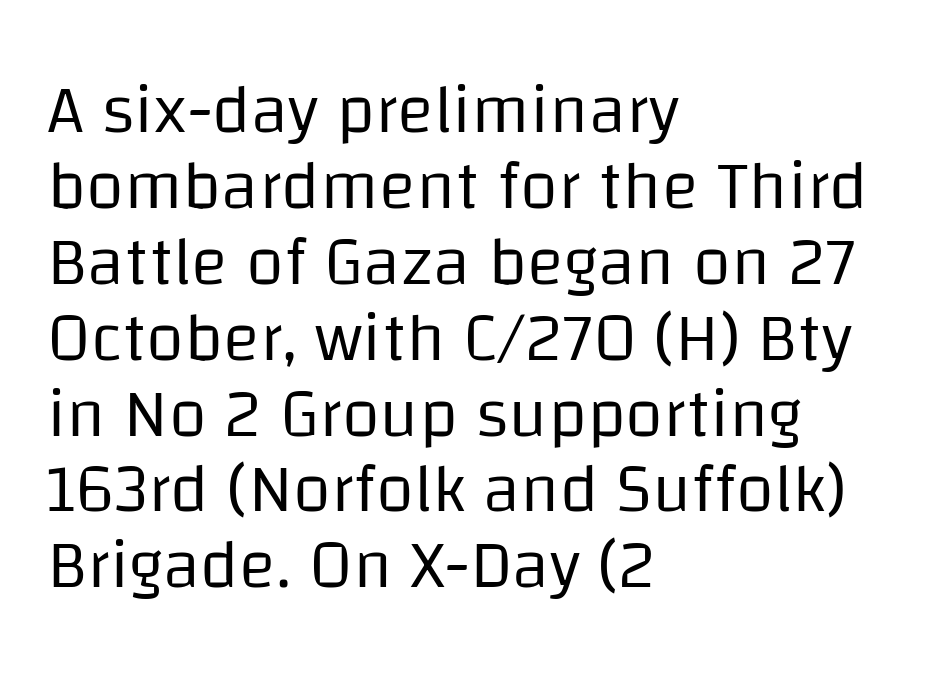
The image shows 69 px regular-weight sans-serif type, upright; set left-aligned, tight line spacing (1.1x), normal letter spacing, not underlined; low stroke contrast and a large x-height.
